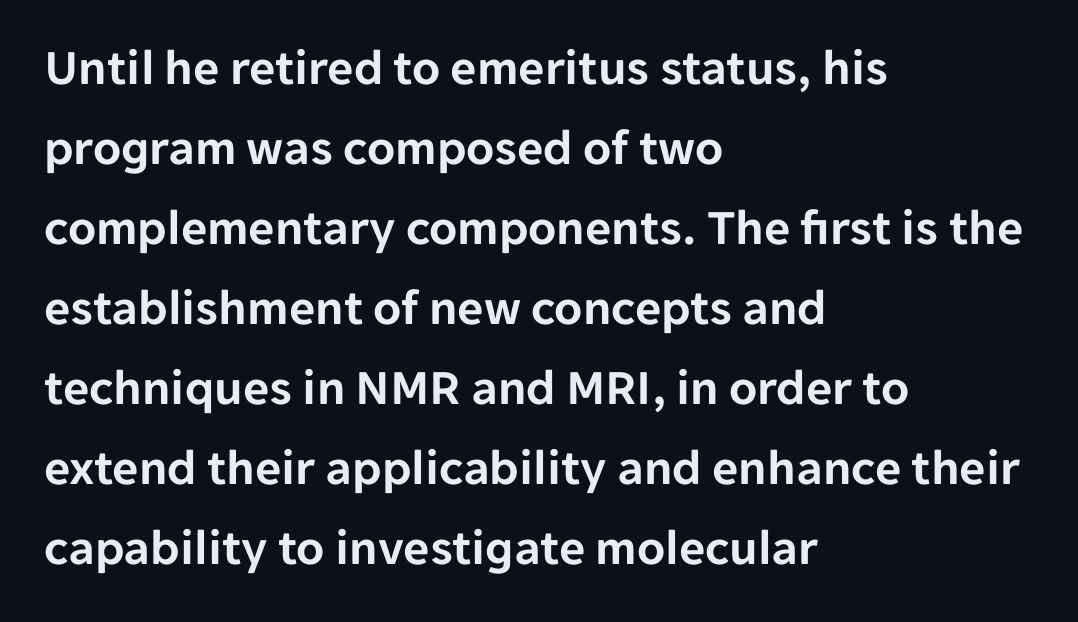
Visually the block forms a straight wall on the left and a jagged coastline on the right. In terms of letterform style, serifs are entirely absent. The line-height multiplier appears to be the usual default. The type sits square on the baseline with zero lean. Between one letter and the next there's only the usual sliver of space. Lines of text with bare space underneath.
